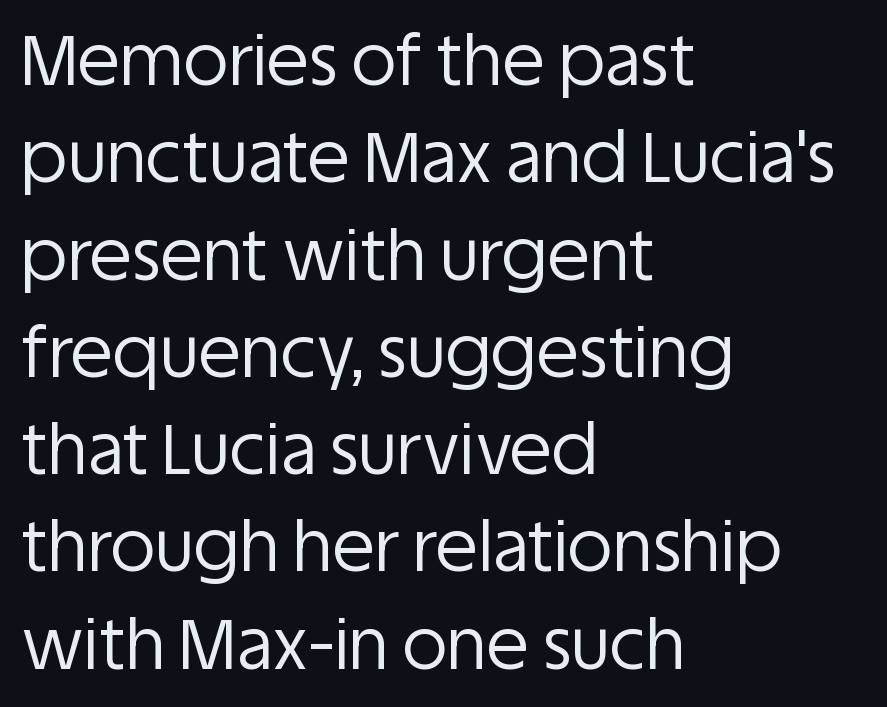
{"serif": "no", "italic": "no", "bold": "no", "weight": "regular", "width": "normal", "stroke_contrast": "low", "x_height": "large", "monospaced": "no", "underline": "no", "align": "left", "line_spacing": "normal", "line_spacing_ratio": 1.41, "letter_spacing": "normal", "letter_spacing_em": 0.0, "glyph_px": 69}
